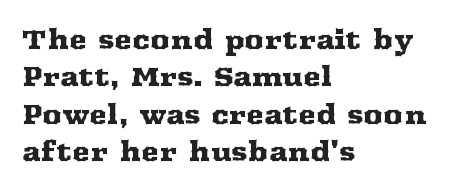
Q: Is the text italic (slanted)? A: No, it is upright.
Q: Is the text underlined? A: No.
Q: How is the paragraph aligned? A: Left-aligned.
Q: Is the spacing between letters normal or unusually wide? A: Normal.
Q: Is the spacing between lines tight, normal or loose? A: Normal.
